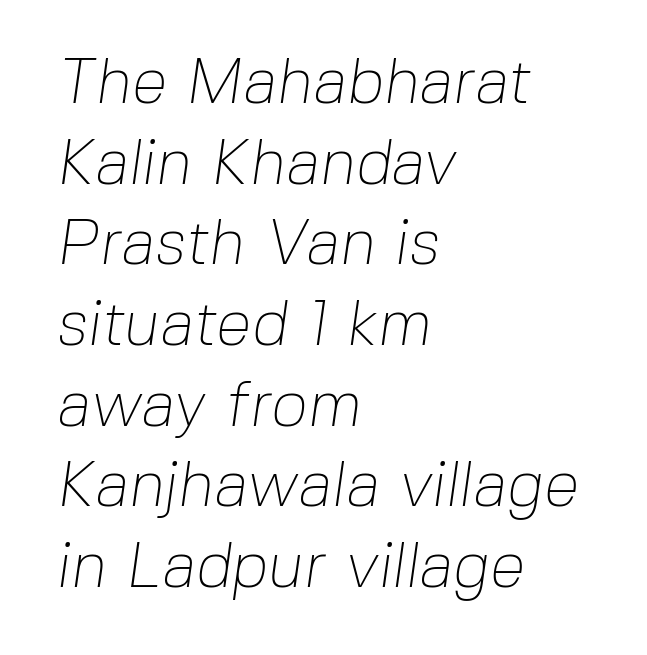
{"serif": "no", "bold": "no", "weight": "thin", "width": "normal", "stroke_contrast": "low", "x_height": "medium", "monospaced": "no", "underline": "no", "align": "left", "line_spacing": "normal", "line_spacing_ratio": 1.26, "letter_spacing": "normal", "letter_spacing_em": 0.0, "glyph_px": 64}
